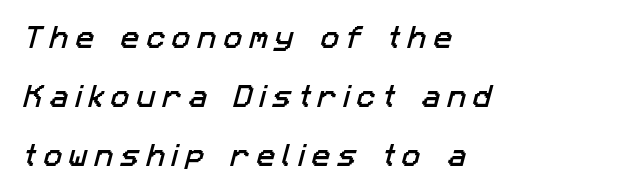
The rendering anchors every line to the left-hand side. Unmarked baselines from the first word to the last. Words appear elongated and porous because spacing is wide. The lines are spread far apart with generous leading.
